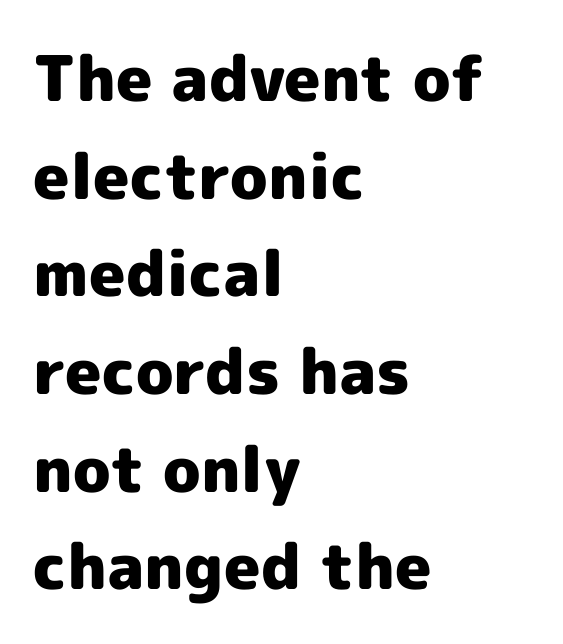
The lettering holds an erect, upright posture throughout. A typesetter would label this face a sans. Characters follow at the spacing the type designer built in. The setting favours the left margin, as ordinary paragraphs usually do.
